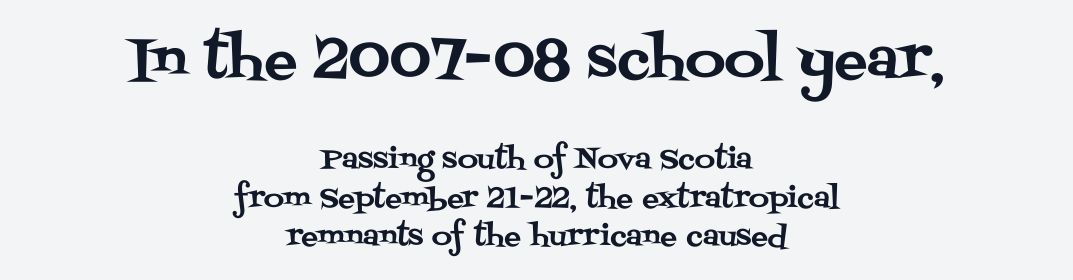
The image shows 55 px serif type, upright; set centered, normal line spacing (1.37x), normal letter spacing, not underlined; the first (top) block is 1.96x larger; medium stroke contrast and a large x-height.
